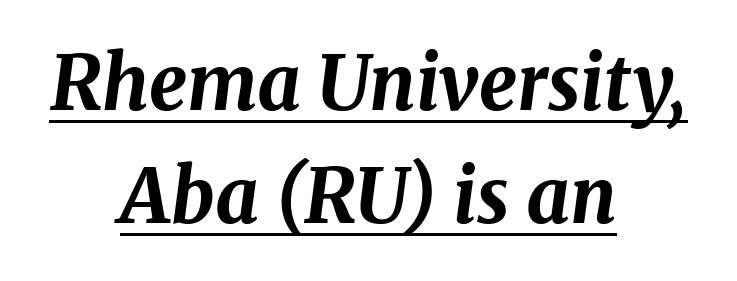
The image shows 75 px bold type, italic (leaning right); set centered, normal line spacing (1.51x), normal letter spacing, underlined; medium stroke contrast and a medium x-height.
